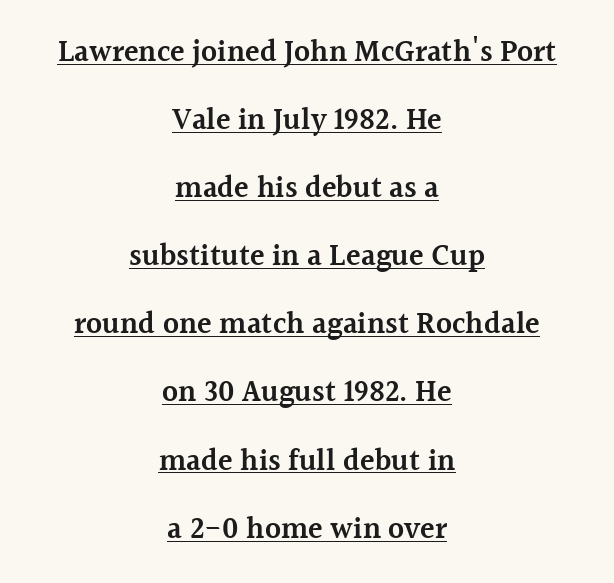
This sample has the flowing, uneven cadence of proportional lettering. The typesetter chose a symmetrical, centered arrangement here. In terms of letterform style, serifs are clearly present. The horizontal fit of the characters is conventional and even. This rendering features underlined lettering. Is there much room between lines? Yes — plenty of vertical air separates them.
